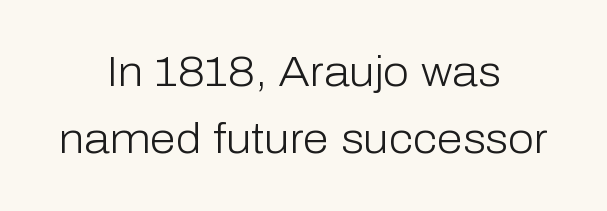
Serifs: no, the terminals of the letterforms are clean. Honestly, the letter spacing is just normal — you wouldn't notice it. Has an underline been added? It has not. These lines are rendered in a variable-pitch font.
